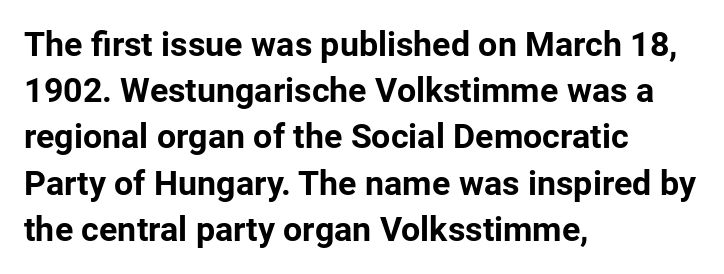
{"serif": "no", "italic": "no", "bold": "yes", "weight": "bold", "width": "normal", "stroke_contrast": "low", "x_height": "medium", "monospaced": "no", "underline": "no", "align": "left", "line_spacing": "normal", "line_spacing_ratio": 1.36, "letter_spacing": "normal", "letter_spacing_em": 0.0, "glyph_px": 34}
